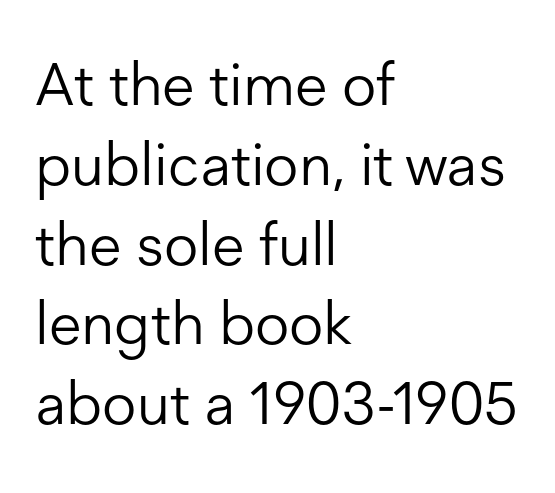
Q: Is the text bold? A: No.
Q: Is the text italic (slanted)? A: No, it is upright.
Q: Is the typeface a serif or a sans-serif typeface? A: Sans-serif.
Q: Is the text underlined? A: No.
Q: How is the paragraph aligned? A: Left-aligned.
Q: Is the spacing between letters normal or unusually wide? A: Normal.
Q: Is the spacing between lines tight, normal or loose? A: Normal.
Q: Width (condensed, normal, or wide)? A: Normal.
Q: Stroke contrast? A: Low.
Q: x-height? A: Medium.
Q: Monospaced? A: No.
